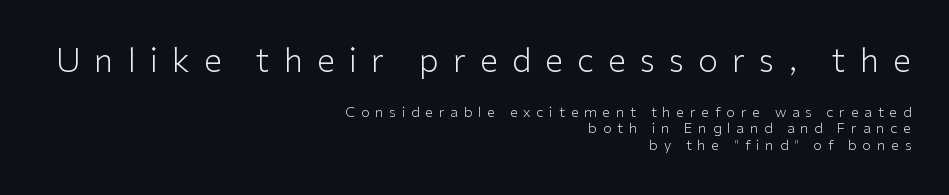
{"serif": "no", "italic": "no", "bold": "no", "weight": "light", "width": "normal", "stroke_contrast": "low", "x_height": "medium", "monospaced": "no", "underline": "no", "align": "right", "line_spacing": "tight", "line_spacing_ratio": 1.15, "letter_spacing": "wide", "letter_spacing_em": 0.42, "larger_block": "first", "size_ratio": 2.36, "glyph_px": 33}
